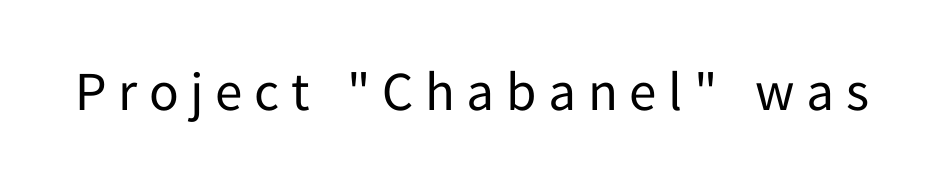
{"serif": "no", "italic": "no", "bold": "no", "weight": "regular", "width": "normal", "stroke_contrast": "low", "x_height": "medium", "monospaced": "no", "underline": "no", "letter_spacing": "wide", "letter_spacing_em": 0.21, "glyph_px": 55}
